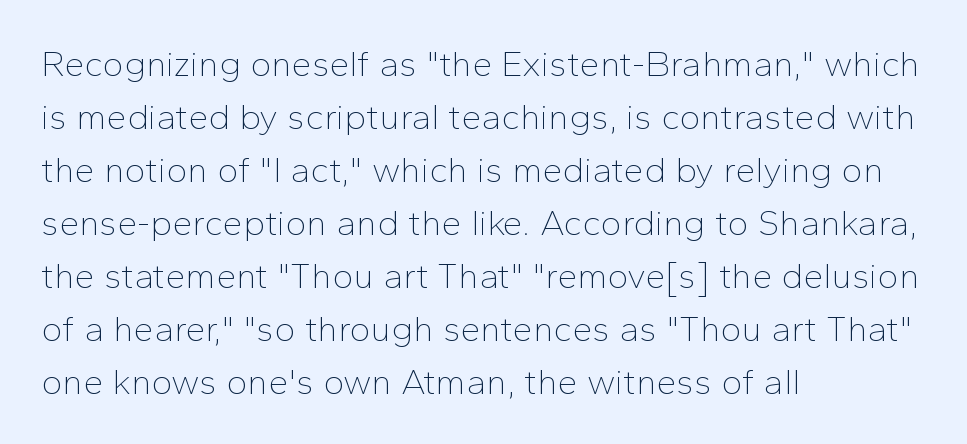
The image shows 36 px thin sans-serif type, upright; set left-aligned, normal line spacing (1.47x), normal letter spacing, not underlined; low stroke contrast and a medium x-height.
